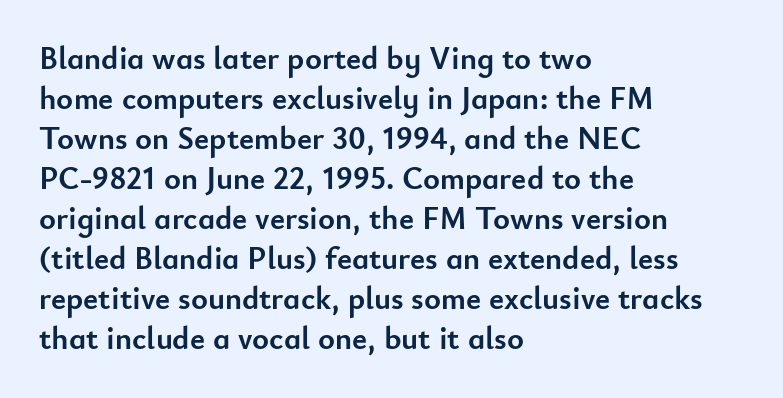
The image shows 32 px semibold sans-serif type, upright; set left-aligned, normal line spacing (1.25x), normal letter spacing, not underlined; low stroke contrast and a small x-height.
